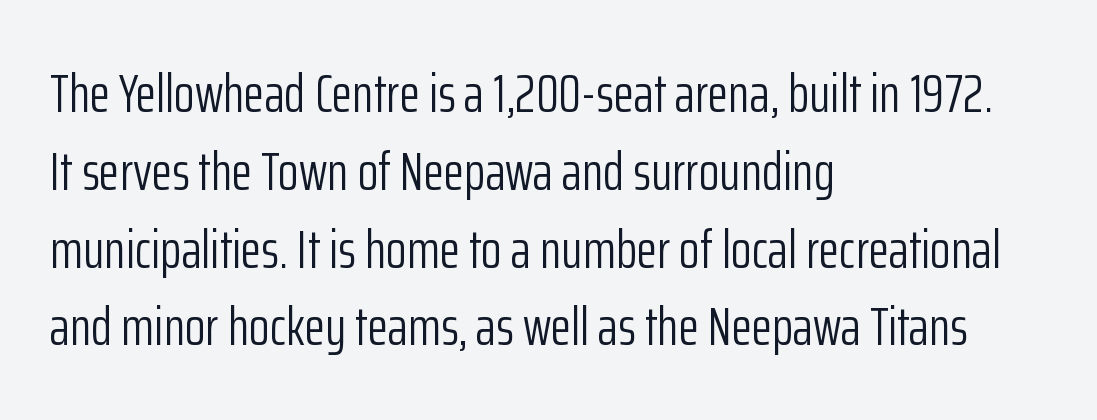
{"serif": "no", "italic": "no", "bold": "no", "weight": "light", "width": "condensed", "stroke_contrast": "low", "x_height": "medium", "monospaced": "no", "underline": "no", "align": "left", "line_spacing": "normal", "line_spacing_ratio": 1.44, "letter_spacing": "normal", "letter_spacing_em": 0.0, "glyph_px": 54}
